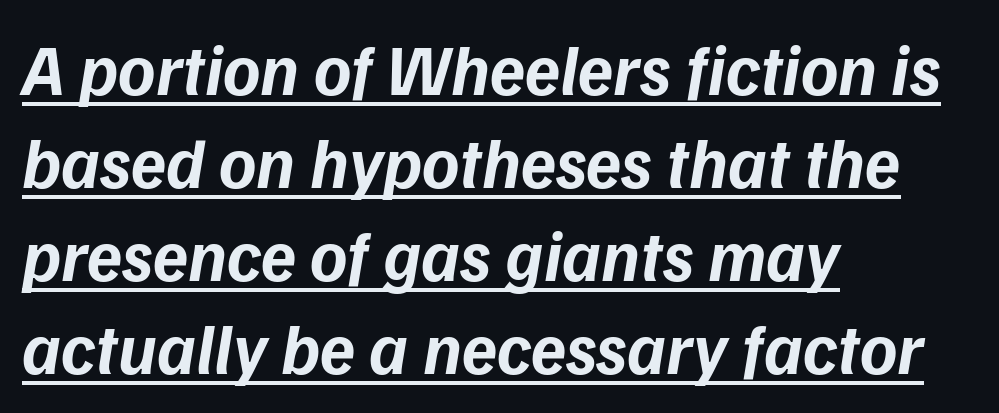
The image shows 71 px bold type, italic (leaning right); set left-aligned, normal line spacing (1.31x), normal letter spacing, underlined; low stroke contrast and a medium x-height.
